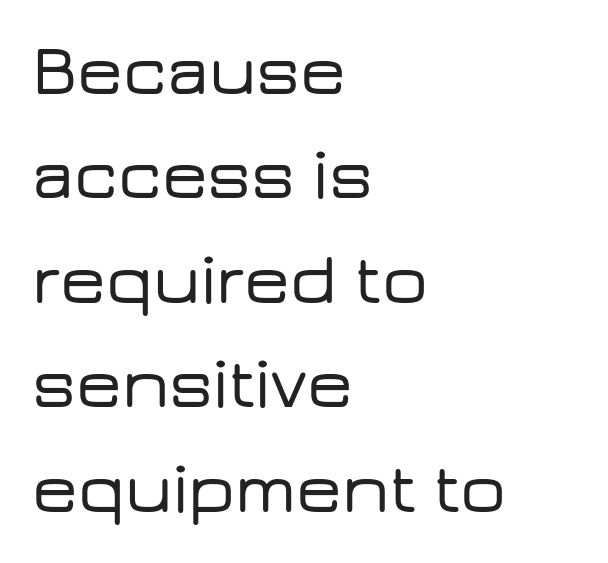
The image shows 72 px wide sans-serif type, upright; set left-aligned, normal line spacing (1.45x), normal letter spacing, not underlined; low stroke contrast and a medium x-height.
